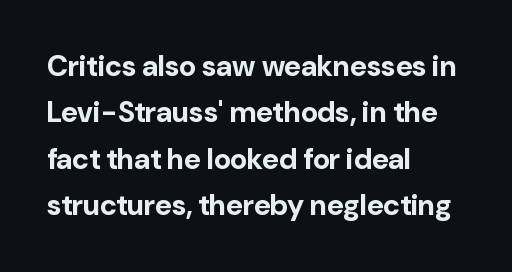
Q: Is the text bold? A: Yes.
Q: Is the text italic (slanted)? A: No, it is upright.
Q: Is the typeface a serif or a sans-serif typeface? A: Sans-serif.
Q: Is the text underlined? A: No.
Q: How is the paragraph aligned? A: Left-aligned.
Q: Is the spacing between letters normal or unusually wide? A: Normal.
Q: Is the spacing between lines tight, normal or loose? A: Normal.
Q: Width (condensed, normal, or wide)? A: Normal.
Q: Stroke contrast? A: Low.
Q: x-height? A: Medium.
Q: Monospaced? A: No.
